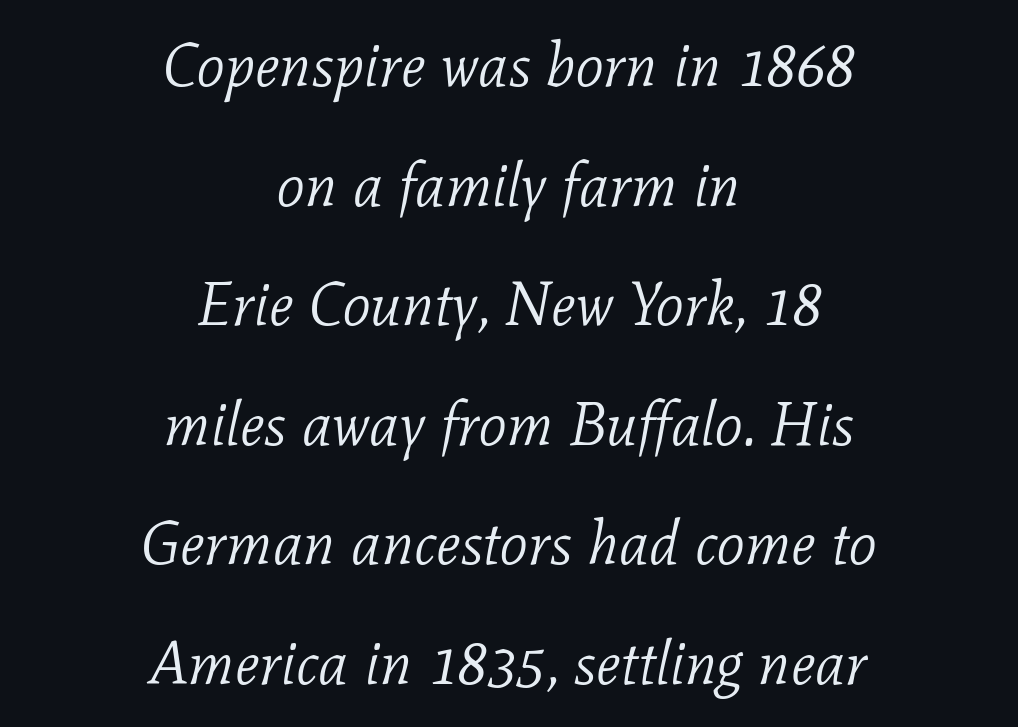
{"serif": "yes", "italic": "yes", "lean": "right", "slant_degrees": 11, "bold": "no", "weight": "light", "width": "normal", "stroke_contrast": "low", "x_height": "medium", "monospaced": "no", "underline": "no", "align": "center", "line_spacing": "loose", "line_spacing_ratio": 1.96, "letter_spacing": "normal", "letter_spacing_em": 0.0, "glyph_px": 61}
